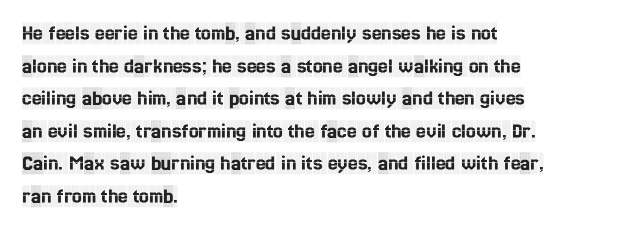
{"italic": "no", "underline": "no", "align": "left", "line_spacing": "normal", "line_spacing_ratio": 1.48, "letter_spacing": "normal", "letter_spacing_em": 0.0, "glyph_px": 22}
